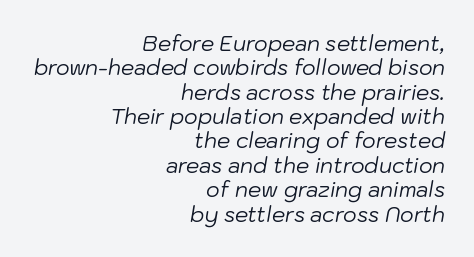
Spacing between characters is what you'd get straight out of the box. Rule under the text: the space is simply empty. Counters stay open thanks to moderate or lighter strokes. Typeset ragged left — the right edge is the straight one. It's the slanting kind of type.
